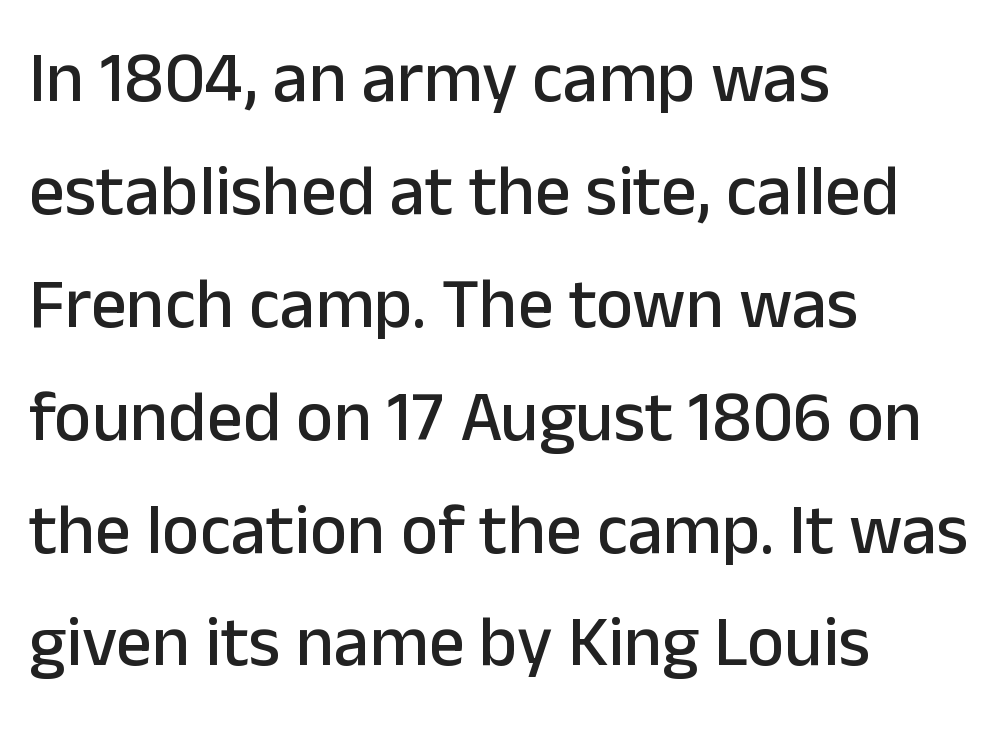
The image shows 71 px sans-serif type, upright; set left-aligned, normal line spacing (1.59x), normal letter spacing, not underlined; low stroke contrast and a medium x-height.
